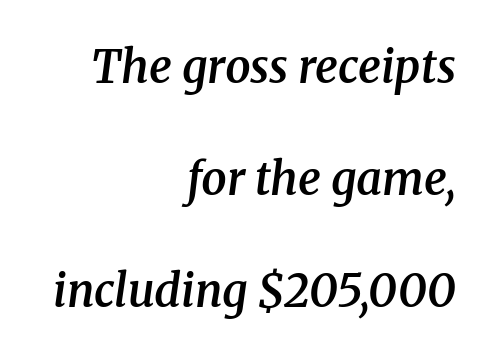
Q: Is the text bold? A: Semi-bold.
Q: Is the text italic (slanted)? A: Yes, it leans right by about 8 degrees.
Q: Is the typeface a serif or a sans-serif typeface? A: Serif.
Q: Is the text underlined? A: No.
Q: How is the paragraph aligned? A: Right-aligned.
Q: Is the spacing between letters normal or unusually wide? A: Normal.
Q: Is the spacing between lines tight, normal or loose? A: Loose.
Q: Width (condensed, normal, or wide)? A: Normal.
Q: Stroke contrast? A: Medium.
Q: x-height? A: Medium.
Q: Monospaced? A: No.
